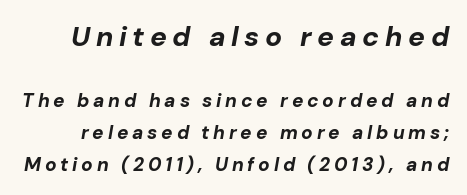
{"italic": "yes", "lean": "right", "slant_degrees": 10, "bold": "yes", "weight": "bold", "width": "normal", "stroke_contrast": "low", "x_height": "medium", "monospaced": "no", "underline": "no", "line_spacing": "normal", "line_spacing_ratio": 1.69, "letter_spacing": "wide", "letter_spacing_em": 0.2, "larger_block": "first", "size_ratio": 1.47, "glyph_px": 28}
